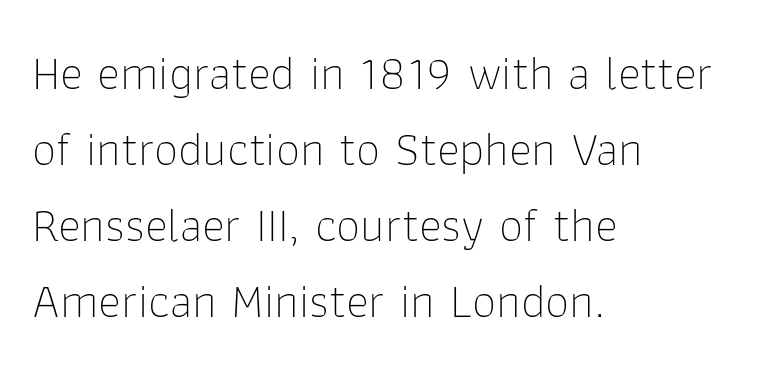
Caption: standard tracking, unaltered. This sample uses an upright cut, with every glyph sitting square on the baseline. In CSS terms this would be text-align: left. The face used here is proportionally spaced, like ordinary book or web type. In terms of leading, this rendering sits right in the middle. No extra ink here — the face is not bold.
